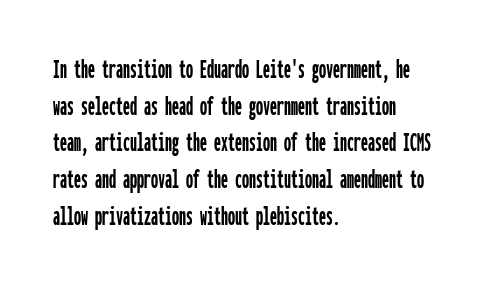
Q: Is the text italic (slanted)? A: No, it is upright.
Q: Is the typeface a serif or a sans-serif typeface? A: Sans-serif.
Q: Is the text underlined? A: No.
Q: How is the paragraph aligned? A: Left-aligned.
Q: Is the spacing between letters normal or unusually wide? A: Normal.
Q: Is the spacing between lines tight, normal or loose? A: Normal.
Q: Width (condensed, normal, or wide)? A: Condensed.
Q: Stroke contrast? A: Low.
Q: x-height? A: Medium.
Q: Monospaced? A: Yes.
